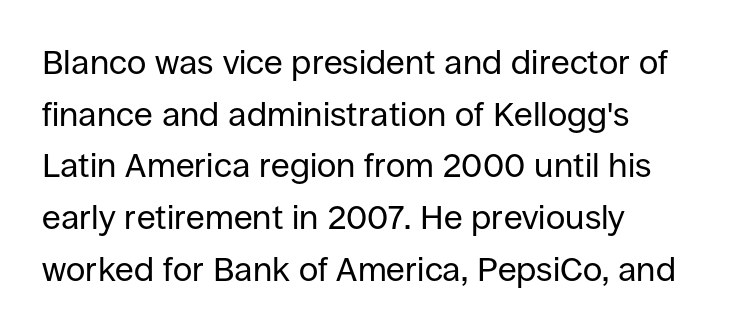
The image shows 34 px regular-weight sans-serif type, upright; set left-aligned, normal line spacing (1.52x), normal letter spacing, not underlined; low stroke contrast and a large x-height.
